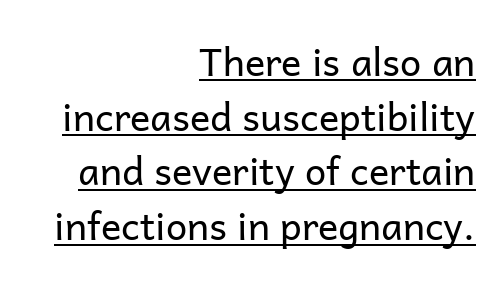
{"serif": "no", "italic": "no", "bold": "no", "weight": "regular", "width": "normal", "stroke_contrast": "low", "x_height": "medium", "monospaced": "no", "underline": "yes", "align": "right", "line_spacing": "normal", "line_spacing_ratio": 1.44, "letter_spacing": "normal", "letter_spacing_em": 0.0, "glyph_px": 38}
